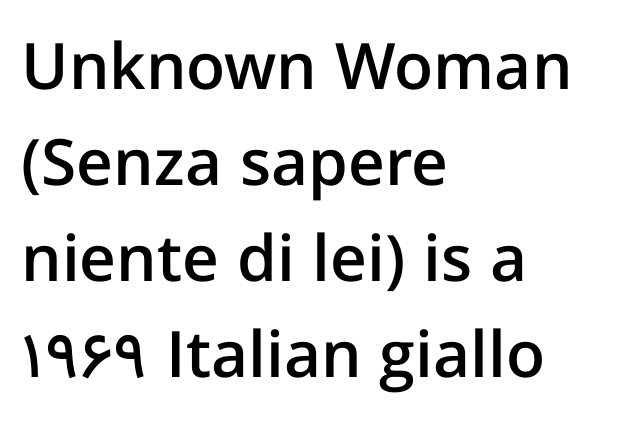
Q: Is the text bold? A: Semi-bold.
Q: Is the text italic (slanted)? A: No, it is upright.
Q: Is the typeface a serif or a sans-serif typeface? A: Sans-serif.
Q: Is the text underlined? A: No.
Q: How is the paragraph aligned? A: Left-aligned.
Q: Is the spacing between letters normal or unusually wide? A: Normal.
Q: Is the spacing between lines tight, normal or loose? A: Normal.
Q: Width (condensed, normal, or wide)? A: Normal.
Q: Stroke contrast? A: Low.
Q: x-height? A: Medium.
Q: Monospaced? A: No.
